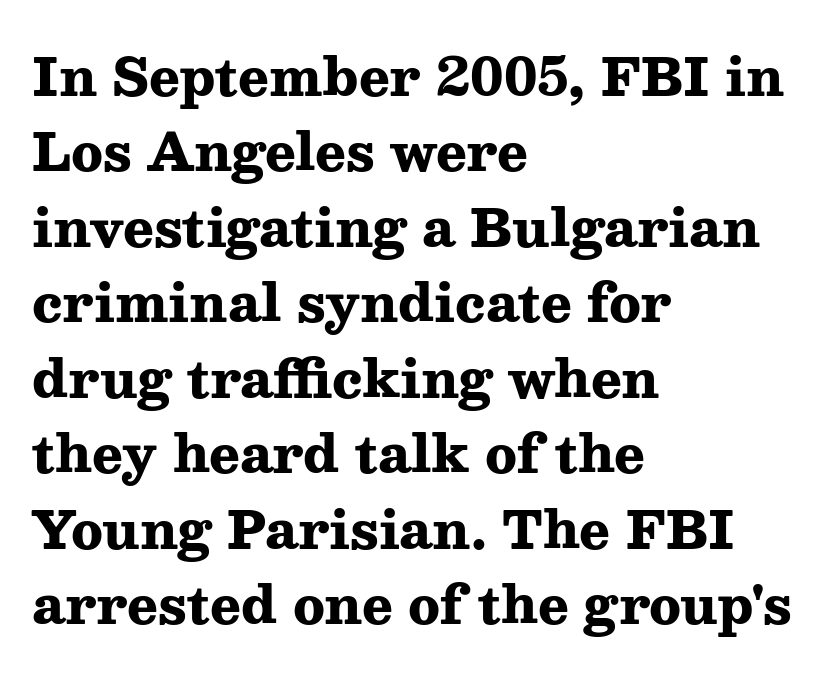
{"serif": "yes", "italic": "no", "bold": "yes", "weight": "heavy", "width": "wide", "stroke_contrast": "medium", "x_height": "medium", "monospaced": "no", "underline": "no", "align": "left", "line_spacing": "normal", "line_spacing_ratio": 1.48, "letter_spacing": "normal", "letter_spacing_em": 0.0, "glyph_px": 51}
